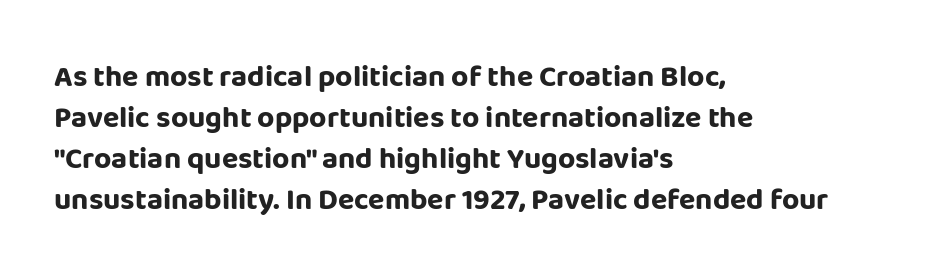
{"serif": "no", "italic": "no", "bold": "yes", "weight": "bold", "width": "normal", "stroke_contrast": "low", "x_height": "large", "monospaced": "no", "underline": "no", "align": "left", "line_spacing": "normal", "line_spacing_ratio": 1.37, "letter_spacing": "normal", "letter_spacing_em": 0.0, "glyph_px": 30}
